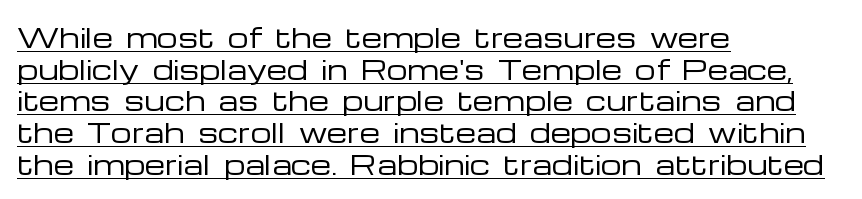
{"italic": "no", "bold": "no", "underline": "yes", "align": "left", "line_spacing_ratio": 1.22, "letter_spacing": "normal", "letter_spacing_em": 0.0, "glyph_px": 26}
